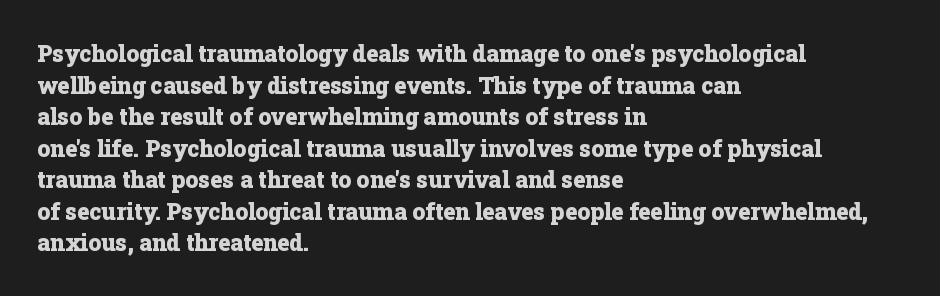
{"italic": "no", "bold": "yes", "underline": "no", "align": "left", "line_spacing": "normal", "line_spacing_ratio": 1.37, "letter_spacing": "normal", "letter_spacing_em": 0.0, "glyph_px": 23}
